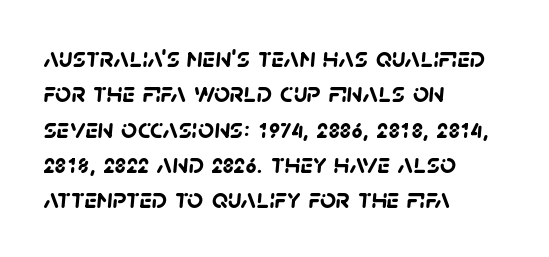
{"serif": "no", "bold": "yes", "weight": "semibold", "width": "normal", "stroke_contrast": "low", "x_height": "large", "monospaced": "no", "underline": "no", "align": "left", "line_spacing": "normal", "line_spacing_ratio": 1.26, "letter_spacing": "normal", "letter_spacing_em": 0.0, "glyph_px": 28}
